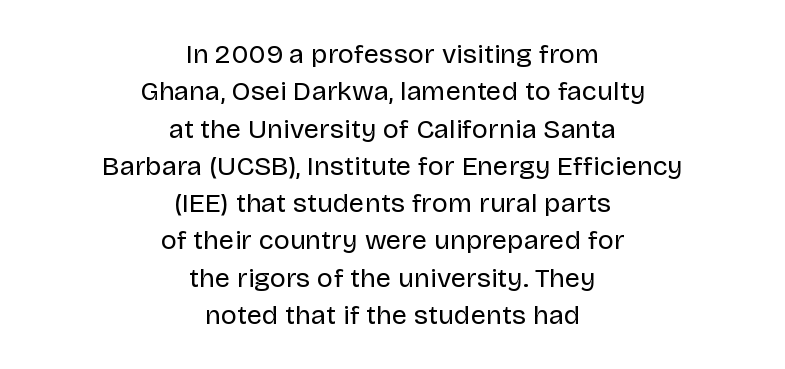
What stands out about the letter spacing? Nothing — it is the standard amount. The cut favours lightness, reaching ordinary text weight at its darkest. Underlining? Definitely not there. Style check: upright. The paragraph has two soft edges and a firm central axis.
